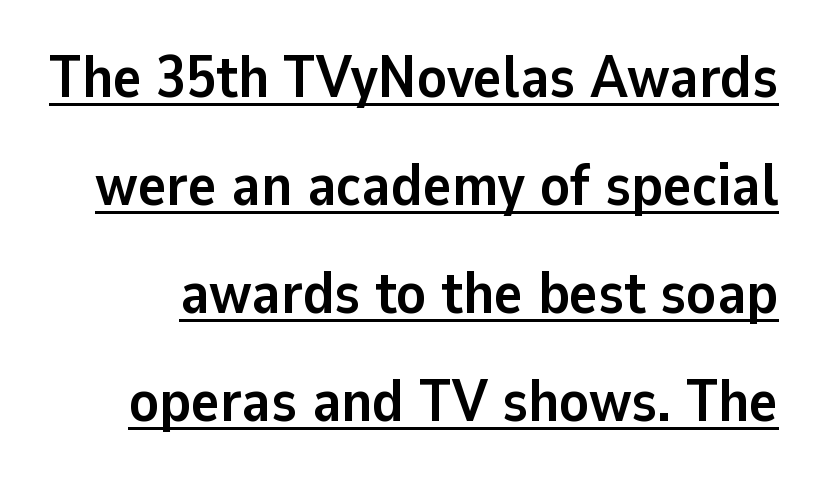
The lettering stays uniformly vertical, giving the passage a roman look. Letter spacing: default. The sample's only ornament is a line tracing under the words. Think of a printed novel: that variable character pitch is what you see here. Heavy, bold letterforms. A sans-serif font was chosen for this passage.
